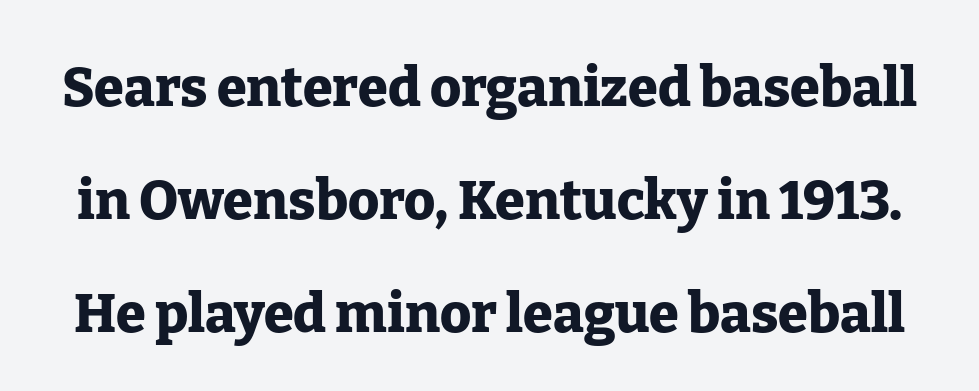
Q: Is the text bold? A: Yes.
Q: Is the text italic (slanted)? A: No, it is upright.
Q: Is the typeface a serif or a sans-serif typeface? A: Serif.
Q: Is the text underlined? A: No.
Q: Is the spacing between letters normal or unusually wide? A: Normal.
Q: Is the spacing between lines tight, normal or loose? A: Loose.
Q: Width (condensed, normal, or wide)? A: Normal.
Q: Stroke contrast? A: Low.
Q: x-height? A: Medium.
Q: Monospaced? A: No.
